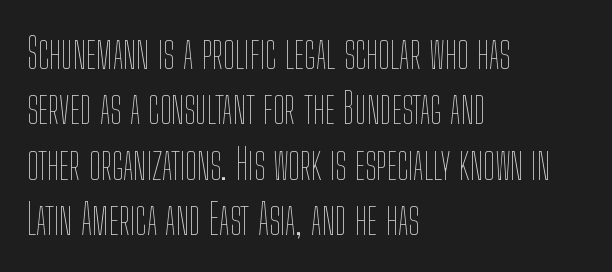
Q: Is the text bold? A: No.
Q: Is the text italic (slanted)? A: No, it is upright.
Q: Is the text underlined? A: No.
Q: How is the paragraph aligned? A: Left-aligned.
Q: Is the spacing between letters normal or unusually wide? A: Normal.
Q: Is the spacing between lines tight, normal or loose? A: Normal.
Q: Width (condensed, normal, or wide)? A: Condensed.
Q: Stroke contrast? A: Low.
Q: x-height? A: Medium.
Q: Monospaced? A: No.
